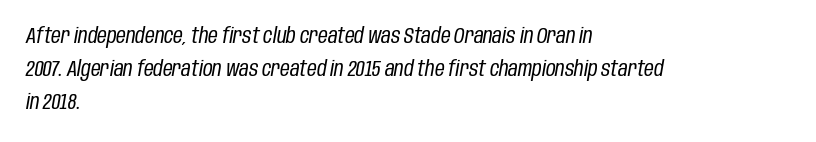
The typography opts for an oblique posture over an upright one. A light-to-regular cut is what we see here. A classic flush-left, rag-right setting is used for this passage. Glyph-to-glyph distance matches everyday printed text. The rows are spaced the way most documents space them. Letters rest on an invisible, unmarked baseline.
